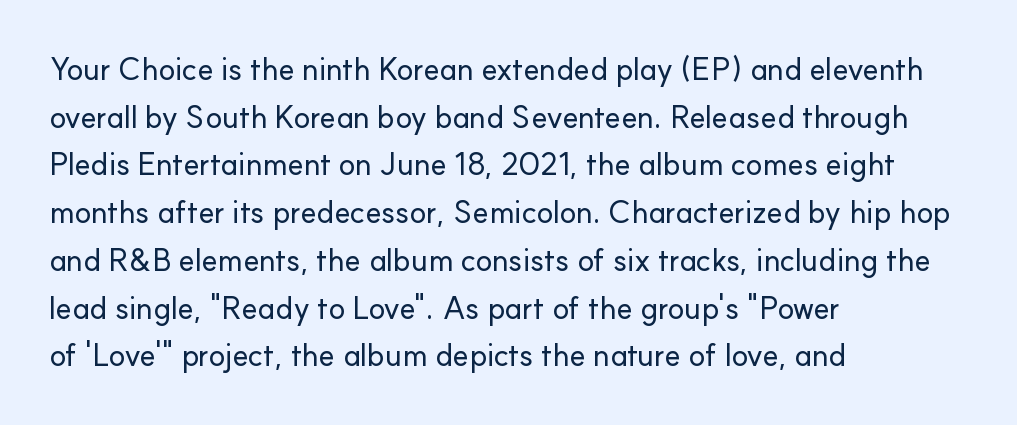
Rendered with straight, roman letterforms. Glyph-to-glyph distance matches everyday printed text. Rule under the text: the space is simply empty. Check where the strokes stop: nothing finishes them off — pure sans.
